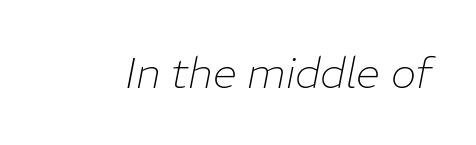
{"italic": "yes", "lean": "right", "slant_degrees": 11, "bold": "no", "weight": "thin", "width": "normal", "stroke_contrast": "low", "x_height": "medium", "monospaced": "no", "underline": "no", "letter_spacing": "normal", "letter_spacing_em": 0.0, "glyph_px": 43}
